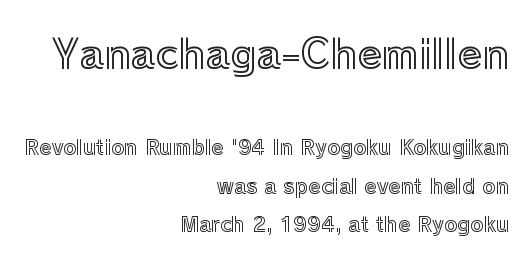
Q: Is the text italic (slanted)? A: No, it is upright.
Q: Is the text underlined? A: No.
Q: How is the paragraph aligned? A: Right-aligned.
Q: Is the spacing between letters normal or unusually wide? A: Normal.
Q: Is the spacing between lines tight, normal or loose? A: Loose.
Q: Which block of text is set in a larger size, the first (top) or the second (bottom)? A: The first (top) one.
Q: Width (condensed, normal, or wide)? A: Normal.
Q: x-height? A: Medium.
Q: Monospaced? A: No.
